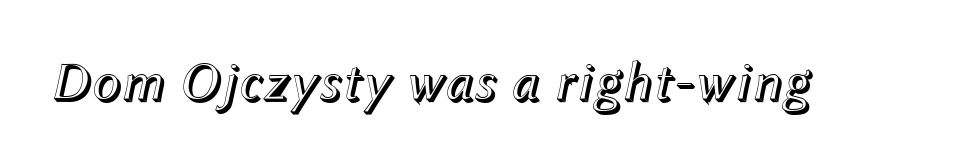
Q: Is the text italic (slanted)? A: Yes, it leans right by about 12 degrees.
Q: Is the text underlined? A: No.
Q: Is the spacing between letters normal or unusually wide? A: Normal.
Q: Width (condensed, normal, or wide)? A: Normal.
Q: x-height? A: Medium.
Q: Monospaced? A: No.
